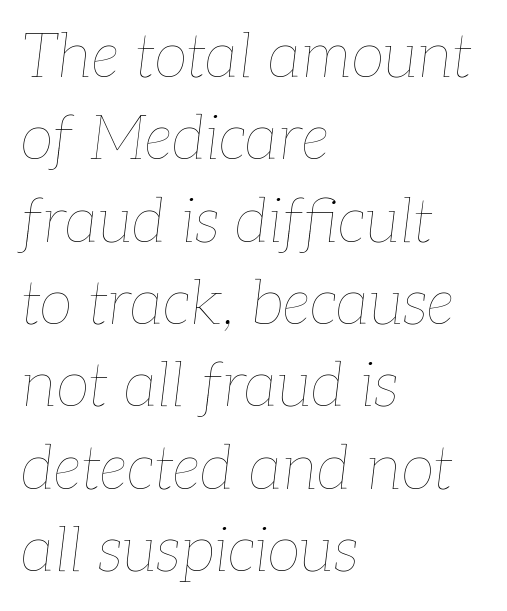
Slanted lettering throughout. Characters follow at the spacing the type designer built in. This sample has the flowing, uneven cadence of proportional lettering. These lines stack with their left ends in a neat column.
